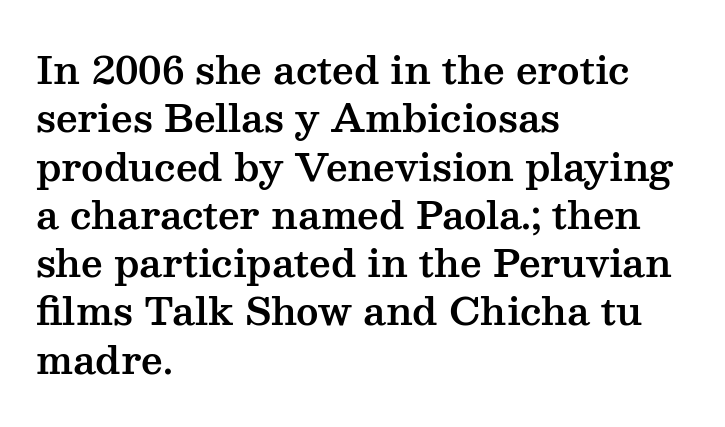
Q: Is the text italic (slanted)? A: No, it is upright.
Q: Is the typeface a serif or a sans-serif typeface? A: Serif.
Q: Is the text underlined? A: No.
Q: How is the paragraph aligned? A: Left-aligned.
Q: Is the spacing between letters normal or unusually wide? A: Normal.
Q: Is the spacing between lines tight, normal or loose? A: Normal.
Q: Width (condensed, normal, or wide)? A: Wide.
Q: Stroke contrast? A: Medium.
Q: x-height? A: Medium.
Q: Monospaced? A: No.
